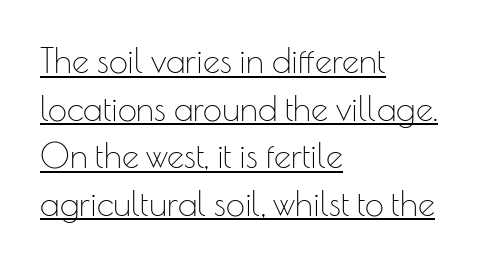
A typesetter would label this face a sans. How are the letters spaced? Ordinarily, with no added tracking. What's the leading like? Ordinary, nothing unusual. A continuous stroke trails under the words, as in a hyperlink. The ragged edge is on the right, which tells us the setting is flush left. These lines are rendered in a variable-pitch font.
